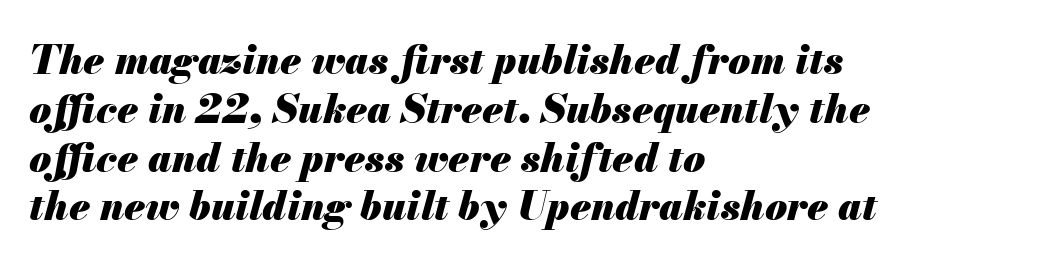
{"italic": "yes", "lean": "right", "slant_degrees": 13, "bold": "yes", "weight": "heavy", "width": "normal", "stroke_contrast": "medium", "x_height": "small", "monospaced": "no", "underline": "no", "align": "left", "line_spacing_ratio": 1.22, "letter_spacing": "normal", "letter_spacing_em": 0.0, "glyph_px": 40}
